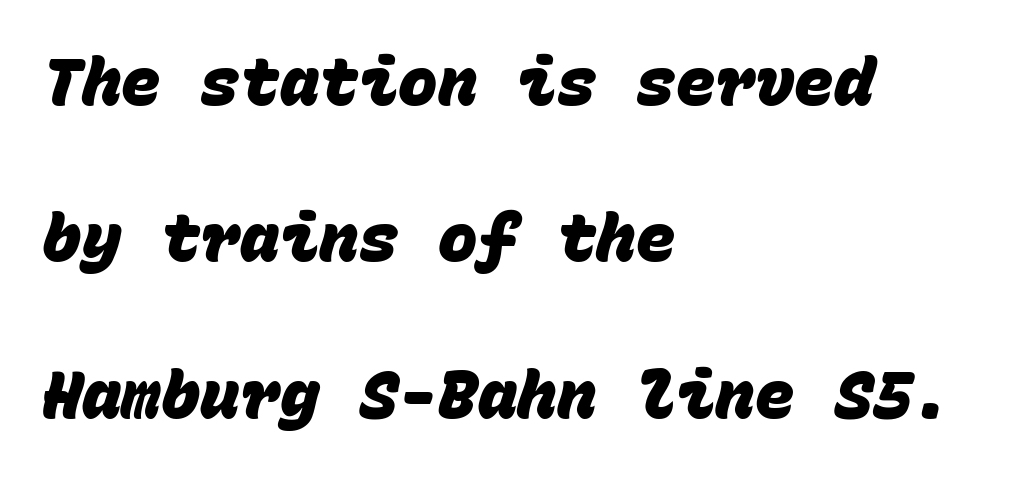
Q: Is the text bold? A: Yes.
Q: Is the typeface a serif or a sans-serif typeface? A: Sans-serif.
Q: Is the text underlined? A: No.
Q: How is the paragraph aligned? A: Left-aligned.
Q: Is the spacing between letters normal or unusually wide? A: Normal.
Q: Is the spacing between lines tight, normal or loose? A: Loose.
Q: Width (condensed, normal, or wide)? A: Normal.
Q: Stroke contrast? A: Low.
Q: x-height? A: Large.
Q: Monospaced? A: Yes.
